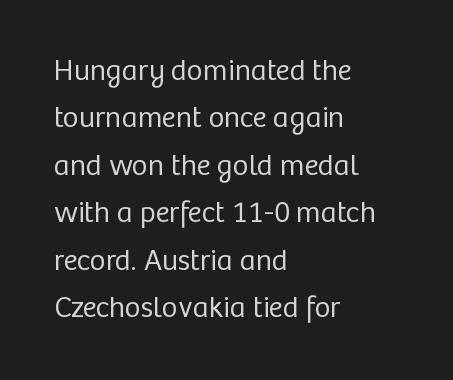
The gaps between neighbouring characters are ordinary and unremarkable. This sample is left-justified, so line endings fall wherever the words run out. Does the type have serifs? No, each stem ends abruptly. Honestly, there is no underline to notice here at all. No heavy texture on the line: the type isn't bold.
